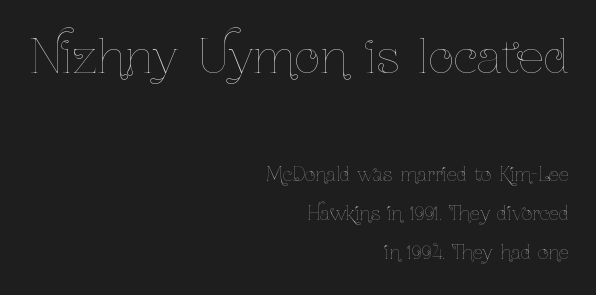
Do the characters align in a grid? No, the font is proportional. Nobody drew a line under any word here. The block of text is sparse from top to bottom, with ample space between rows. Observe the ordinary spacing: letters are neighbours, not strangers. The strokes are not fattened; the text isn't bold.
